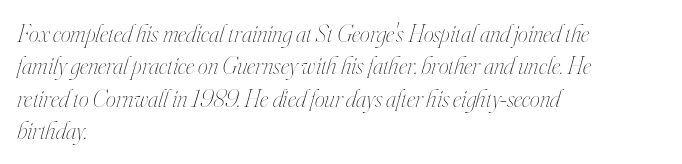
Q: Is the text bold? A: No.
Q: Is the text italic (slanted)? A: Yes, it leans right by about 16 degrees.
Q: Is the text underlined? A: No.
Q: How is the paragraph aligned? A: Left-aligned.
Q: Is the spacing between letters normal or unusually wide? A: Normal.
Q: Is the spacing between lines tight, normal or loose? A: Normal.
